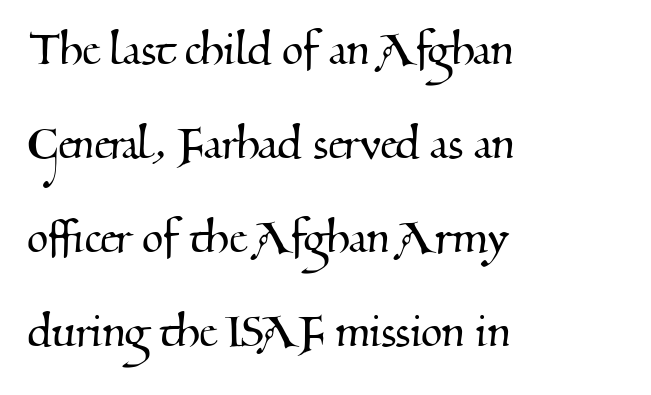
Q: Is the typeface a serif or a sans-serif typeface? A: Serif.
Q: Is the text underlined? A: No.
Q: How is the paragraph aligned? A: Left-aligned.
Q: Is the spacing between letters normal or unusually wide? A: Normal.
Q: Width (condensed, normal, or wide)? A: Normal.
Q: Stroke contrast? A: Medium.
Q: x-height? A: Small.
Q: Monospaced? A: No.
